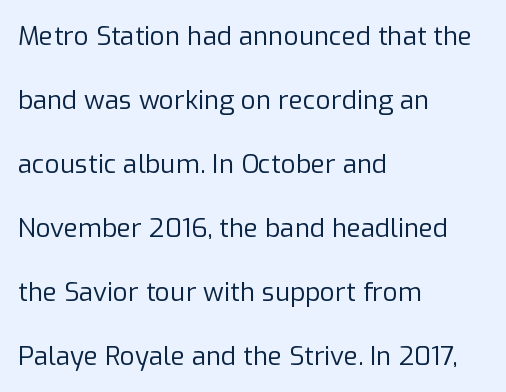
{"italic": "no", "bold": "no", "underline": "no", "align": "left", "line_spacing": "loose", "line_spacing_ratio": 2.46, "letter_spacing": "normal", "letter_spacing_em": 0.0, "glyph_px": 26}
